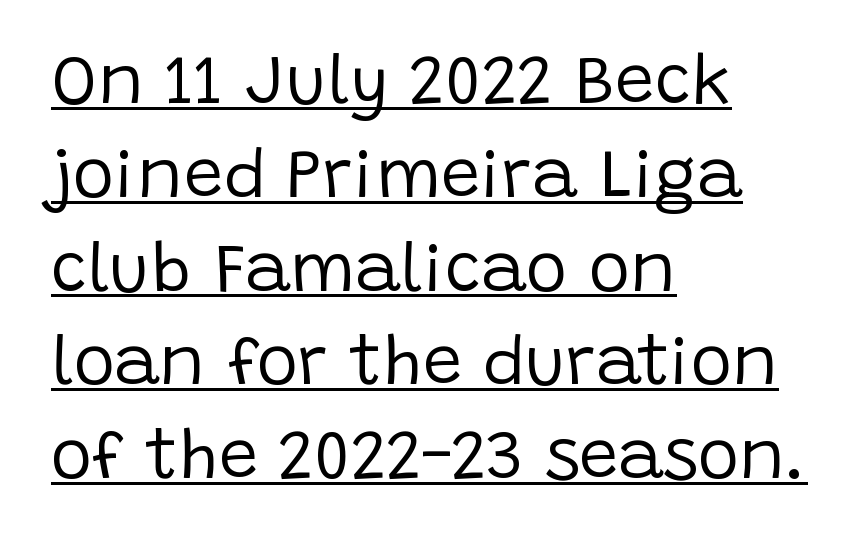
The image shows 70 px regular-weight sans-serif type, upright; set left-aligned, normal line spacing (1.34x), normal letter spacing, underlined; low stroke contrast and a large x-height.
